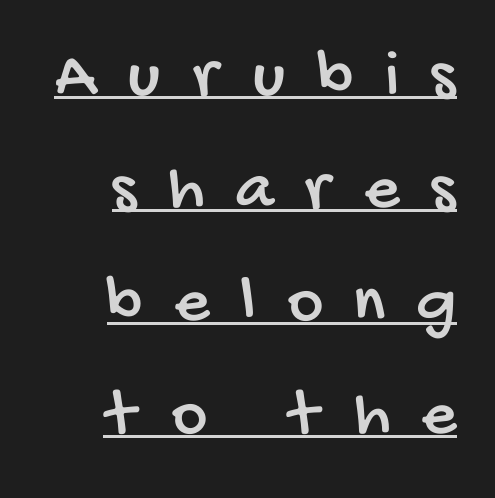
The tracking reads as deliberately expanded to a designer's eye. The letters advance in unequal steps, a hallmark of proportional type. Each letter's strokes conclude bluntly, with no projecting serifs. The typesetter chose a ragged-left arrangement here.
